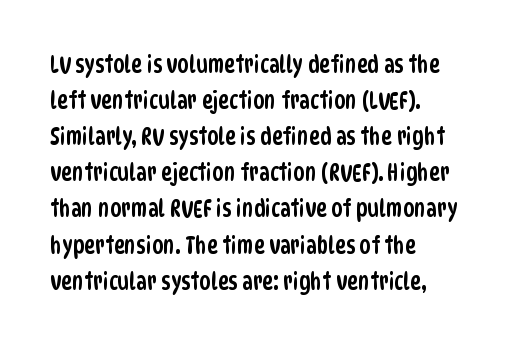
Compared with typical paragraphs, the rows here are spaced about the same. Short note: letters normally spaced. Visually the block forms a straight wall on the left and a jagged coastline on the right. The gap between lines stays unmarked.
